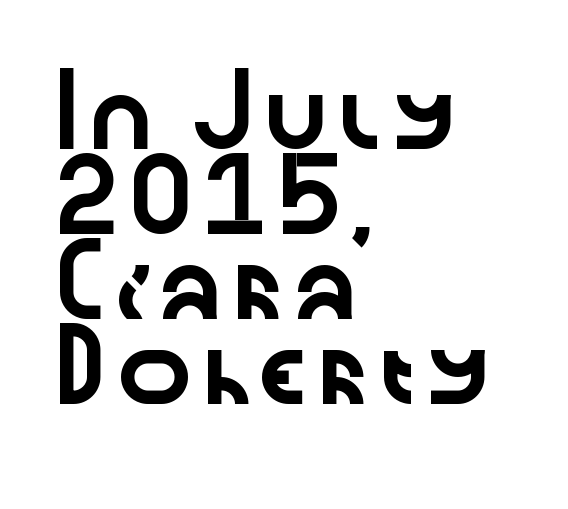
Q: Is the text italic (slanted)? A: No, it is upright.
Q: Is the typeface a serif or a sans-serif typeface? A: Sans-serif.
Q: Is the text underlined? A: No.
Q: How is the paragraph aligned? A: Left-aligned.
Q: Is the spacing between letters normal or unusually wide? A: Normal.
Q: Is the spacing between lines tight, normal or loose? A: Normal.
Q: Width (condensed, normal, or wide)? A: Wide.
Q: Stroke contrast? A: Low.
Q: x-height? A: Medium.
Q: Monospaced? A: No.
